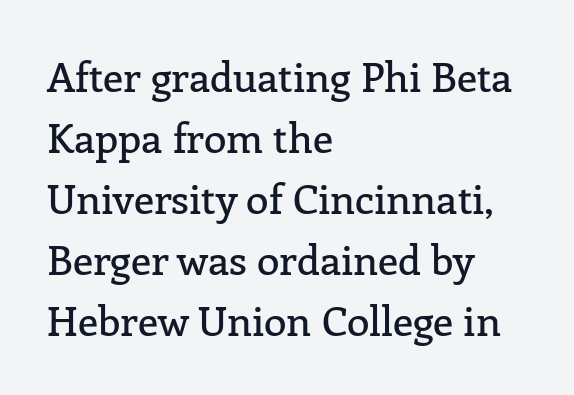
Q: Is the text italic (slanted)? A: No, it is upright.
Q: Is the typeface a serif or a sans-serif typeface? A: Serif.
Q: Is the text underlined? A: No.
Q: How is the paragraph aligned? A: Left-aligned.
Q: Is the spacing between letters normal or unusually wide? A: Normal.
Q: Is the spacing between lines tight, normal or loose? A: Normal.
Q: Width (condensed, normal, or wide)? A: Normal.
Q: Stroke contrast? A: Low.
Q: x-height? A: Medium.
Q: Monospaced? A: No.
